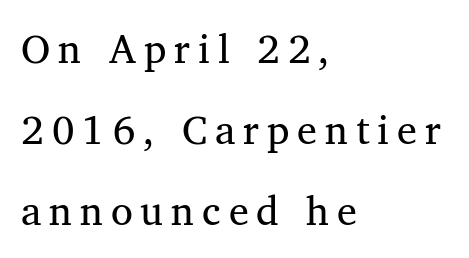
The image shows 40 px regular-weight serif type, upright; set left-aligned, loose line spacing (2.03x), unusually wide letter spacing (+0.2 em), not underlined; medium stroke contrast and a medium x-height.
